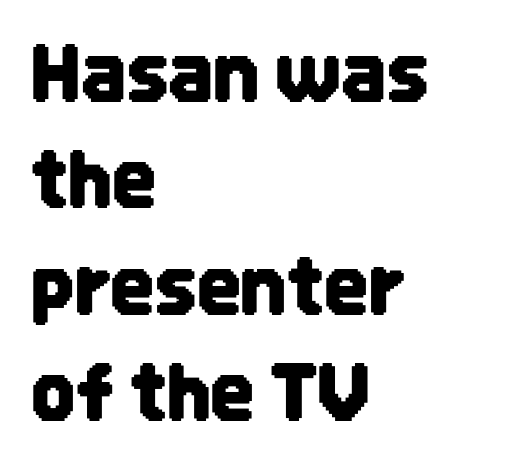
The letters carry no serifs — their stems end cleanly without finishing strokes. Check under the words: just untouched page. You could call the tracking neutral — neither tight nor loose. Notice how the stems are strictly vertical — no italics here. The rendering uses a moderate line-height, typical for paragraphs.
